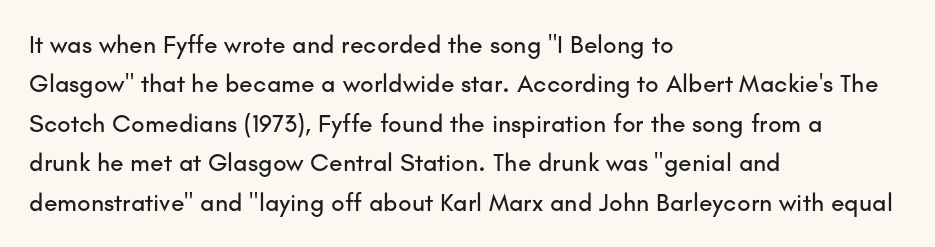
Q: Is the text italic (slanted)? A: No, it is upright.
Q: Is the text underlined? A: No.
Q: How is the paragraph aligned? A: Left-aligned.
Q: Is the spacing between letters normal or unusually wide? A: Normal.
Q: Is the spacing between lines tight, normal or loose? A: Normal.
